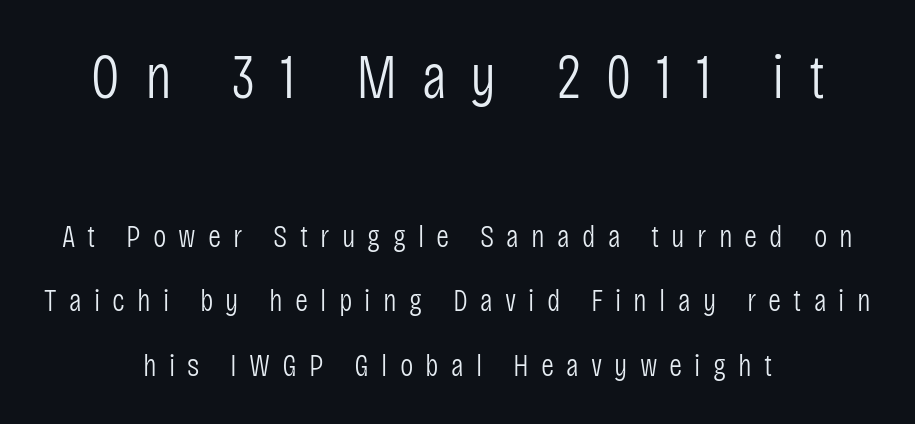
{"serif": "no", "italic": "no", "bold": "no", "weight": "light", "width": "condensed", "stroke_contrast": "low", "x_height": "large", "monospaced": "no", "underline": "no", "align": "center", "line_spacing": "loose", "line_spacing_ratio": 2.02, "letter_spacing": "wide", "letter_spacing_em": 0.38, "larger_block": "first", "size_ratio": 1.97, "glyph_px": 63}
